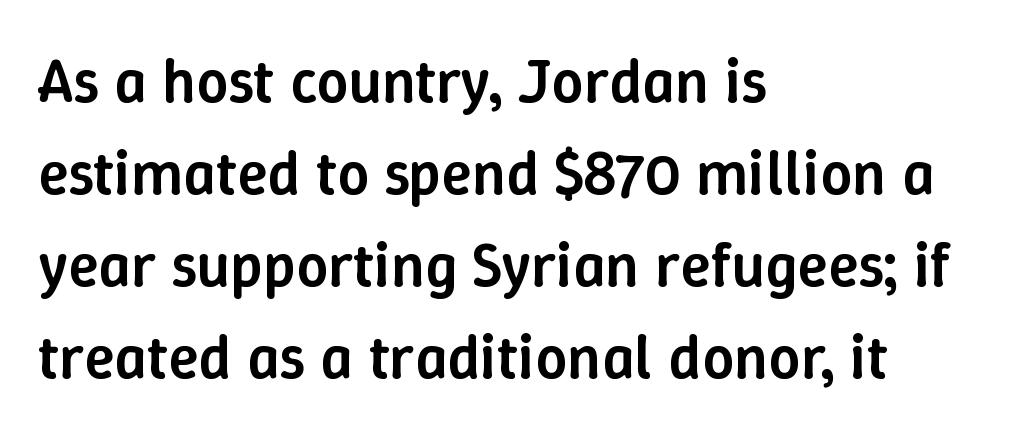
Q: Is the text bold? A: Semi-bold.
Q: Is the text italic (slanted)? A: No, it is upright.
Q: Is the text underlined? A: No.
Q: How is the paragraph aligned? A: Left-aligned.
Q: Is the spacing between letters normal or unusually wide? A: Normal.
Q: Is the spacing between lines tight, normal or loose? A: Normal.
Q: Width (condensed, normal, or wide)? A: Normal.
Q: Stroke contrast? A: Low.
Q: x-height? A: Medium.
Q: Monospaced? A: No.
